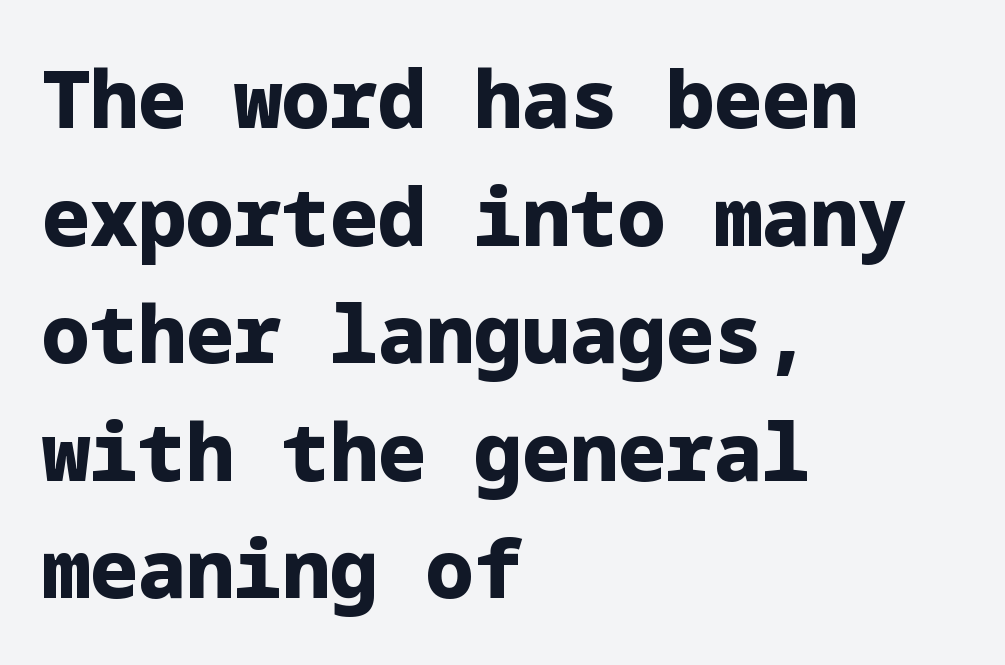
{"serif": "no", "italic": "no", "bold": "yes", "weight": "heavy", "width": "normal", "stroke_contrast": "low", "x_height": "medium", "underline": "no", "align": "left", "line_spacing": "normal", "line_spacing_ratio": 1.47, "letter_spacing": "normal", "letter_spacing_em": 0.0, "glyph_px": 80}
